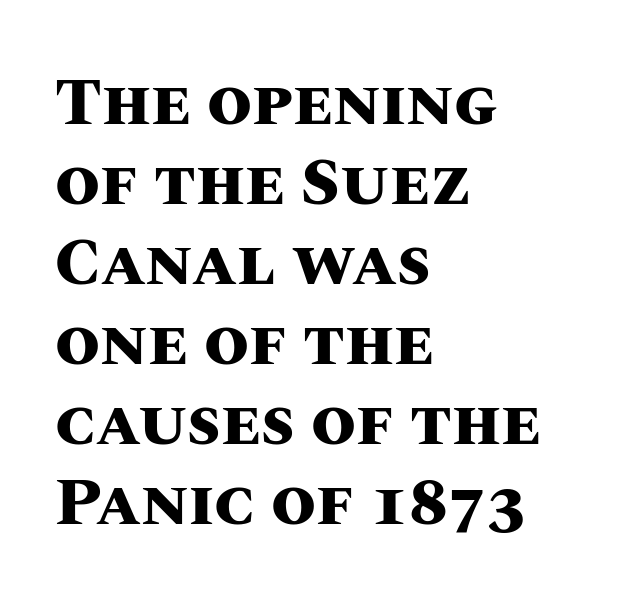
Tracking value appears to be zero — textbook default spacing. You could not count columns in this text — the font is proportionally spaced. Clear beneath every line of the passage. The rendering anchors every line to the left-hand side. What weight is shown? A full bold with thick strokes.
